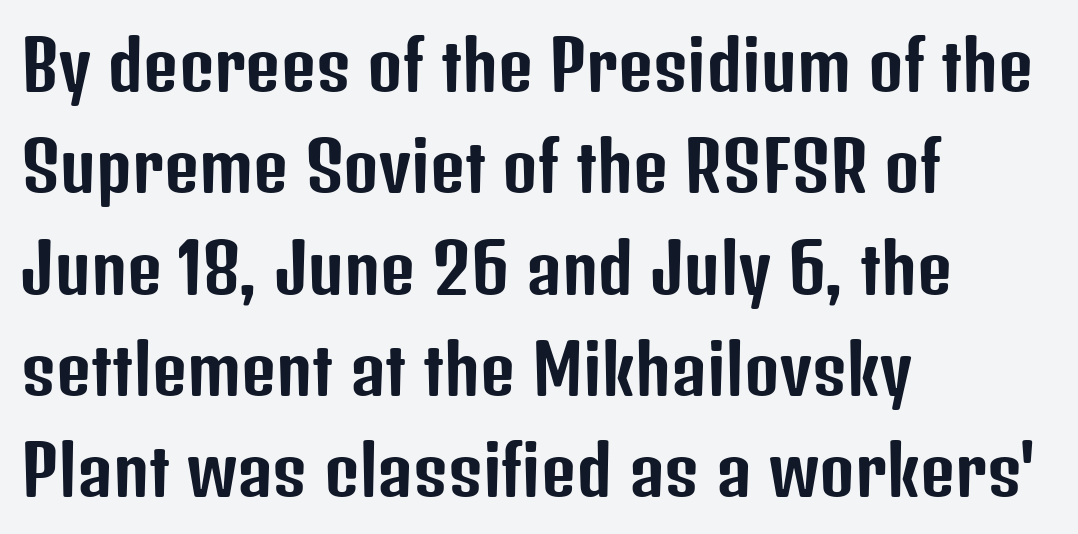
Q: Is the text italic (slanted)? A: No, it is upright.
Q: Is the typeface a serif or a sans-serif typeface? A: Sans-serif.
Q: Is the text underlined? A: No.
Q: How is the paragraph aligned? A: Left-aligned.
Q: Is the spacing between letters normal or unusually wide? A: Normal.
Q: Is the spacing between lines tight, normal or loose? A: Normal.
Q: Width (condensed, normal, or wide)? A: Condensed.
Q: Stroke contrast? A: Low.
Q: x-height? A: Medium.
Q: Monospaced? A: No.
